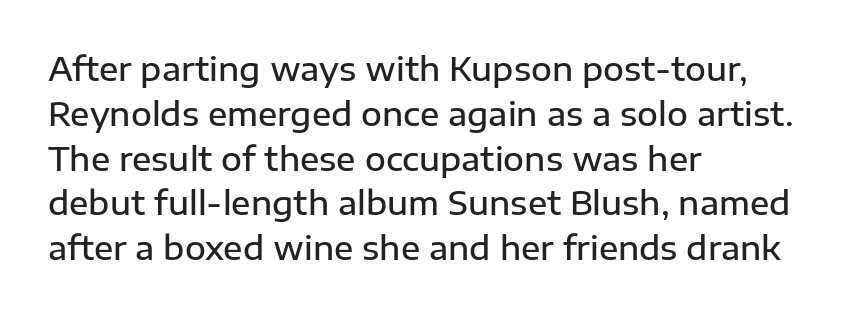
The image shows 32 px semibold sans-serif type, upright; set left-aligned, normal line spacing (1.4x), normal letter spacing, not underlined; low stroke contrast and a medium x-height.
